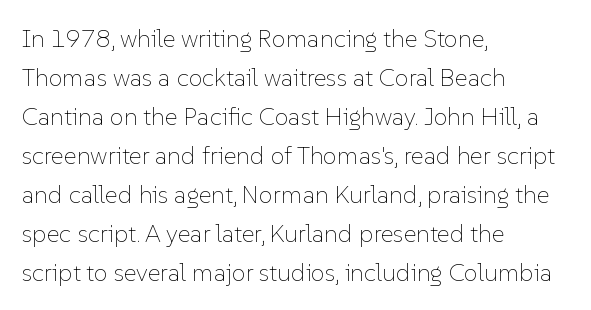
Q: Is the text bold? A: No.
Q: Is the text italic (slanted)? A: No, it is upright.
Q: Is the text underlined? A: No.
Q: How is the paragraph aligned? A: Left-aligned.
Q: Is the spacing between letters normal or unusually wide? A: Normal.
Q: Is the spacing between lines tight, normal or loose? A: Normal.
